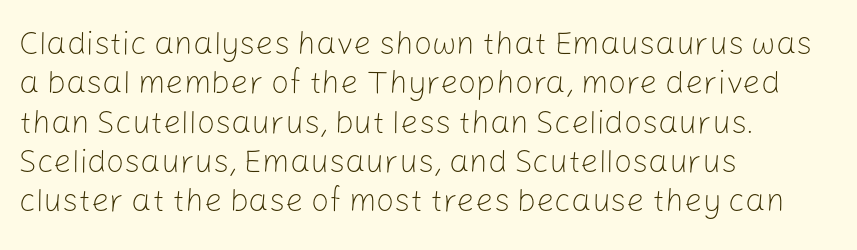
Q: Is the text bold? A: No.
Q: Is the text italic (slanted)? A: No, it is upright.
Q: Is the typeface a serif or a sans-serif typeface? A: Sans-serif.
Q: Is the text underlined? A: No.
Q: How is the paragraph aligned? A: Left-aligned.
Q: Is the spacing between letters normal or unusually wide? A: Normal.
Q: Width (condensed, normal, or wide)? A: Normal.
Q: Stroke contrast? A: Low.
Q: x-height? A: Medium.
Q: Monospaced? A: No.
